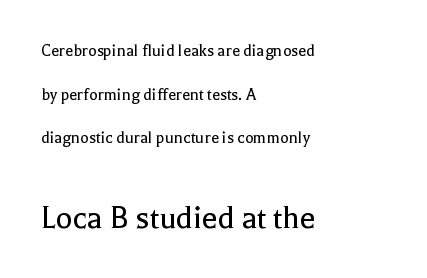
{"serif": "yes", "italic": "no", "bold": "no", "weight": "regular", "width": "normal", "x_height": "medium", "monospaced": "no", "underline": "no", "align": "left", "line_spacing": "loose", "line_spacing_ratio": 2.43, "letter_spacing": "normal", "letter_spacing_em": 0.0, "larger_block": "second", "size_ratio": 1.94, "glyph_px": 35}
